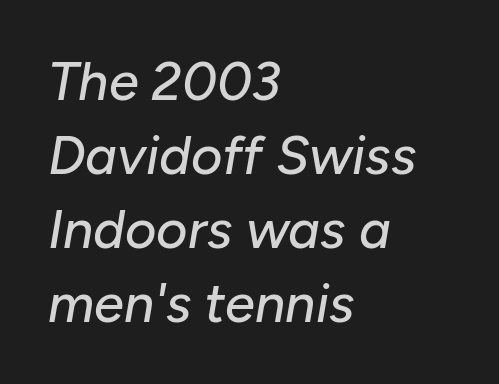
{"italic": "yes", "lean": "right", "slant_degrees": 10, "width": "normal", "stroke_contrast": "low", "x_height": "medium", "monospaced": "no", "underline": "no", "align": "left", "line_spacing": "normal", "line_spacing_ratio": 1.37, "letter_spacing": "normal", "letter_spacing_em": 0.0, "glyph_px": 54}
